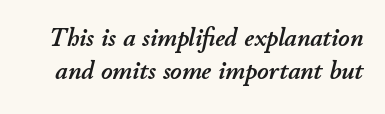
{"italic": "yes", "lean": "right", "slant_degrees": 11, "underline": "no", "line_spacing_ratio": 1.24, "letter_spacing": "normal", "letter_spacing_em": 0.0, "glyph_px": 27}
